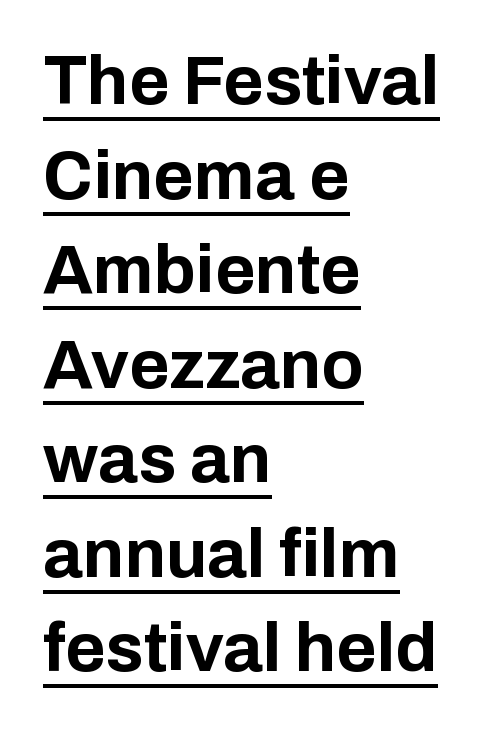
Q: Is the text bold? A: Yes.
Q: Is the text italic (slanted)? A: No, it is upright.
Q: Is the typeface a serif or a sans-serif typeface? A: Sans-serif.
Q: Is the text underlined? A: Yes.
Q: How is the paragraph aligned? A: Left-aligned.
Q: Is the spacing between letters normal or unusually wide? A: Normal.
Q: Is the spacing between lines tight, normal or loose? A: Normal.
Q: Width (condensed, normal, or wide)? A: Normal.
Q: Stroke contrast? A: Low.
Q: x-height? A: Medium.
Q: Monospaced? A: No.
